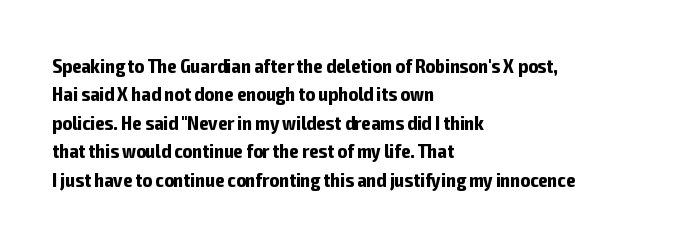
Q: Is the text bold? A: Yes.
Q: Is the text italic (slanted)? A: No, it is upright.
Q: Is the text underlined? A: No.
Q: How is the paragraph aligned? A: Left-aligned.
Q: Is the spacing between letters normal or unusually wide? A: Normal.
Q: Is the spacing between lines tight, normal or loose? A: Normal.
